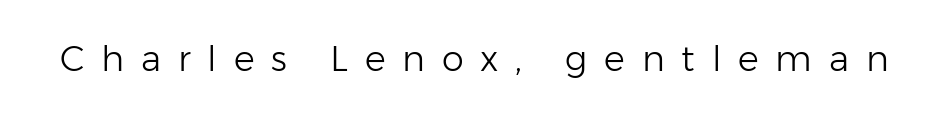
The specimen omits any rule beneath the text block's lines. Here the designer chose a conventional face with non-uniform glyph widths. Tall strokes in this sample are plumb rather than angled. Glyph-to-glyph distance is far greater than everyday printed text. The passage shown is typeset with a sans-serif family. No chunkiness to these letters — they're not bold.
